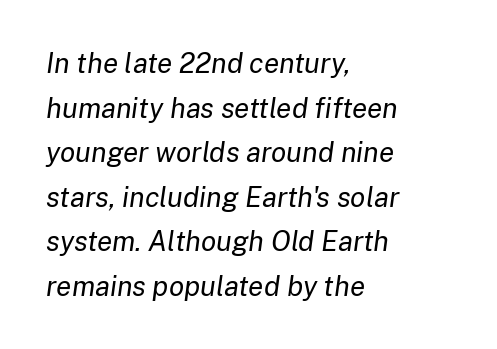
{"italic": "yes", "lean": "right", "slant_degrees": 8, "bold": "no", "weight": "regular", "width": "normal", "stroke_contrast": "low", "x_height": "medium", "monospaced": "no", "underline": "no", "align": "left", "line_spacing": "normal", "line_spacing_ratio": 1.59, "letter_spacing": "normal", "letter_spacing_em": 0.0, "glyph_px": 28}
